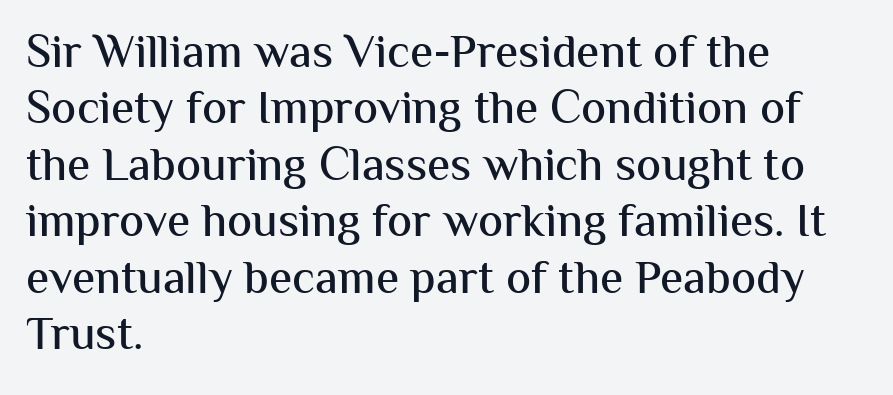
Q: Is the text italic (slanted)? A: No, it is upright.
Q: Is the typeface a serif or a sans-serif typeface? A: Sans-serif.
Q: Is the text underlined? A: No.
Q: How is the paragraph aligned? A: Left-aligned.
Q: Is the spacing between letters normal or unusually wide? A: Normal.
Q: Width (condensed, normal, or wide)? A: Normal.
Q: Stroke contrast? A: Medium.
Q: x-height? A: Medium.
Q: Monospaced? A: No.
